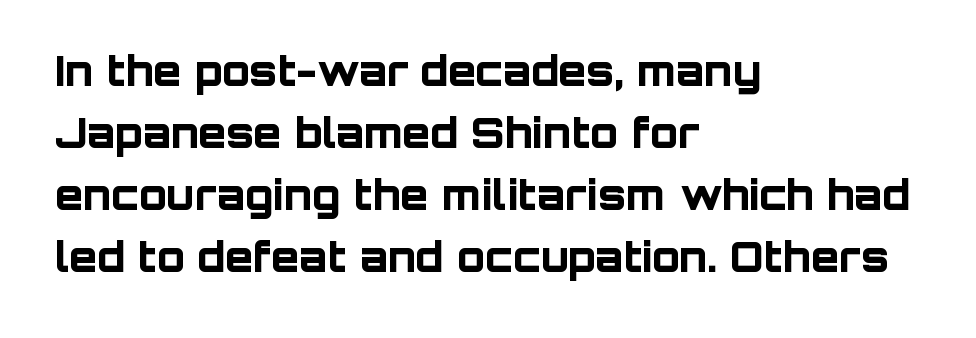
Q: Is the text bold? A: Yes.
Q: Is the text italic (slanted)? A: No, it is upright.
Q: Is the typeface a serif or a sans-serif typeface? A: Sans-serif.
Q: Is the text underlined? A: No.
Q: How is the paragraph aligned? A: Left-aligned.
Q: Is the spacing between letters normal or unusually wide? A: Normal.
Q: Is the spacing between lines tight, normal or loose? A: Normal.
Q: Width (condensed, normal, or wide)? A: Normal.
Q: Stroke contrast? A: Low.
Q: x-height? A: Large.
Q: Monospaced? A: No.
